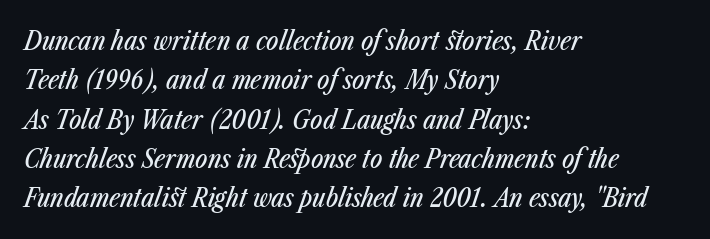
{"italic": "yes", "lean": "right", "slant_degrees": 23, "underline": "no", "align": "left", "line_spacing": "normal", "line_spacing_ratio": 1.51, "letter_spacing": "normal", "letter_spacing_em": 0.0, "glyph_px": 26}
